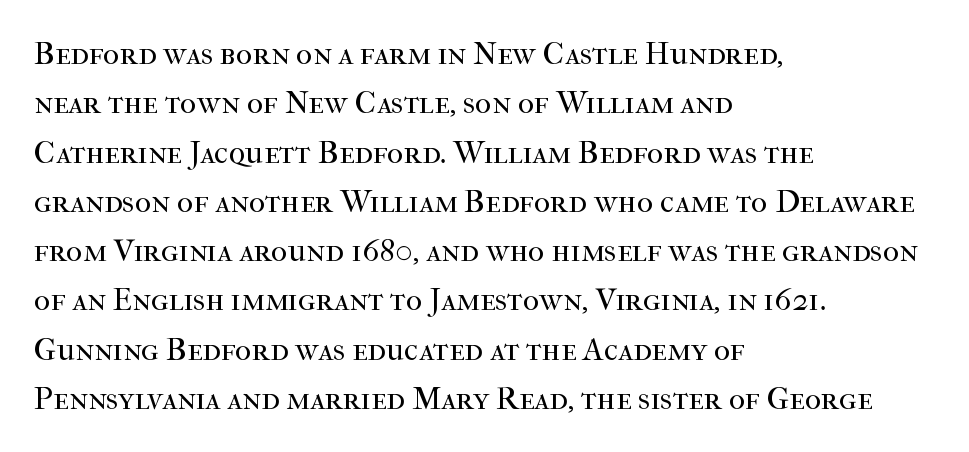
Q: Is the text bold? A: No.
Q: Is the text italic (slanted)? A: No, it is upright.
Q: Is the typeface a serif or a sans-serif typeface? A: Serif.
Q: Is the text underlined? A: No.
Q: How is the paragraph aligned? A: Left-aligned.
Q: Is the spacing between letters normal or unusually wide? A: Normal.
Q: Is the spacing between lines tight, normal or loose? A: Normal.
Q: Width (condensed, normal, or wide)? A: Normal.
Q: Stroke contrast? A: High.
Q: x-height? A: Medium.
Q: Monospaced? A: No.
